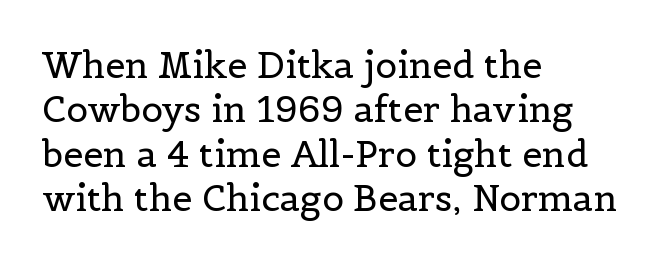
{"serif": "yes", "italic": "no", "bold": "no", "weight": "regular", "width": "normal", "x_height": "medium", "monospaced": "no", "underline": "no", "align": "left", "line_spacing_ratio": 1.23, "letter_spacing": "normal", "letter_spacing_em": 0.0, "glyph_px": 36}
